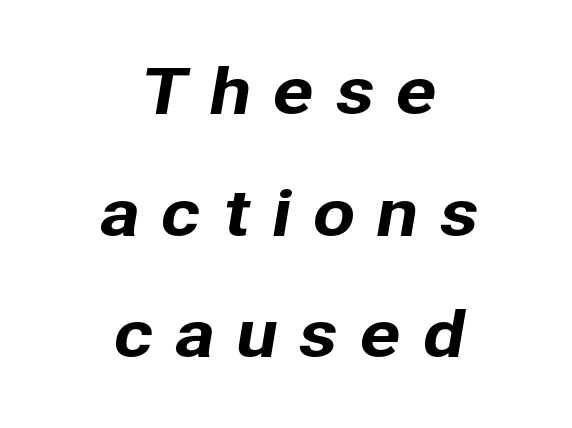
Widely set lines give the paragraph a tall, airy silhouette. Serifs: no, the terminals of the letterforms are clean. Letters rest on an invisible, unmarked baseline. The typesetter chose a symmetrical, centered arrangement here.
